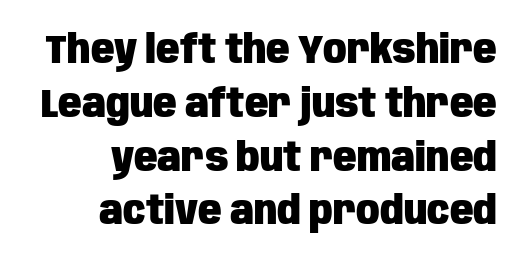
{"serif": "no", "italic": "no", "bold": "yes", "weight": "heavy", "width": "condensed", "stroke_contrast": "low", "x_height": "large", "monospaced": "no", "underline": "no", "line_spacing": "normal", "line_spacing_ratio": 1.38, "letter_spacing": "normal", "letter_spacing_em": 0.0, "glyph_px": 39}
